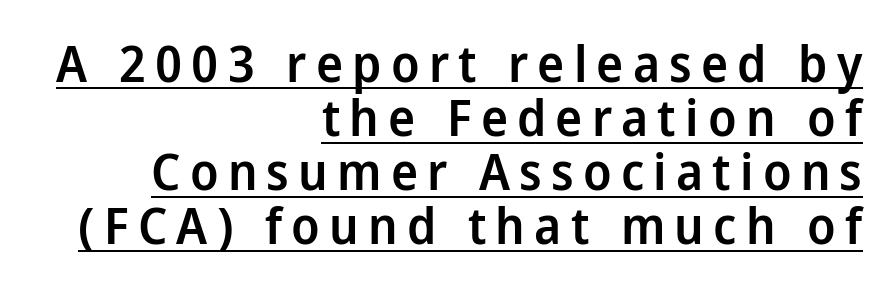
The letters are semibold — heavier than regular but short of a full bold. Font category for this specimen: sans-serif. Line spacing here is tight. No italicization has been applied; the sample stays upright. The string is rendered with underlining switched on.
